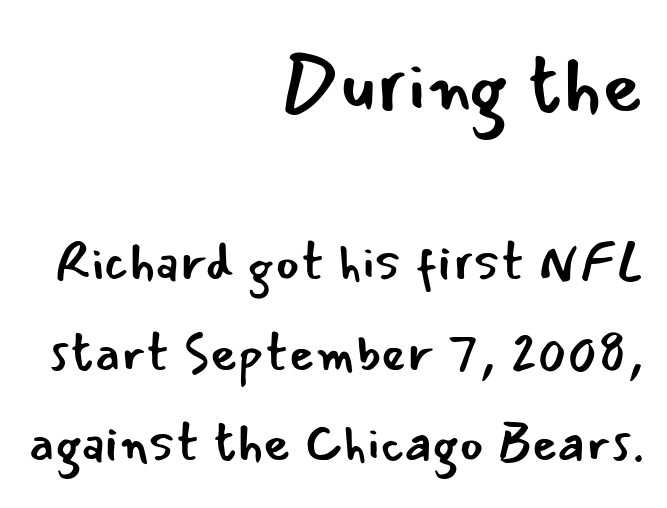
The image shows 79 px regular-weight sans-serif type, upright; set right-aligned, normal line spacing (1.7x), normal letter spacing, not underlined; the first (top) block is 1.49x larger; low stroke contrast and a small x-height.
